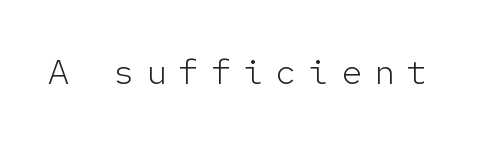
The image shows 35 px light sans-serif type, upright, monospaced; set unusually wide letter spacing (+0.33 em), not underlined; low stroke contrast and a medium x-height.
